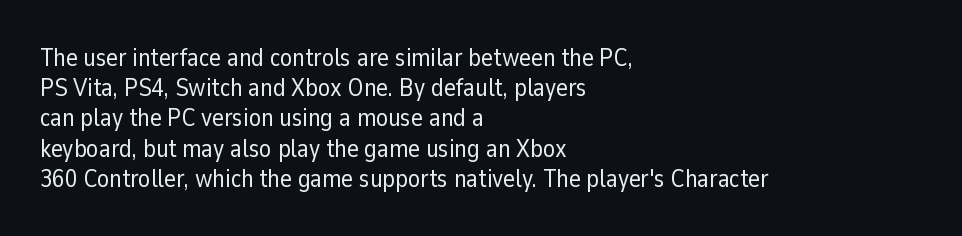
{"italic": "no", "bold": "no", "underline": "no", "align": "left", "line_spacing_ratio": 1.21, "letter_spacing": "normal", "letter_spacing_em": 0.0, "glyph_px": 25}
